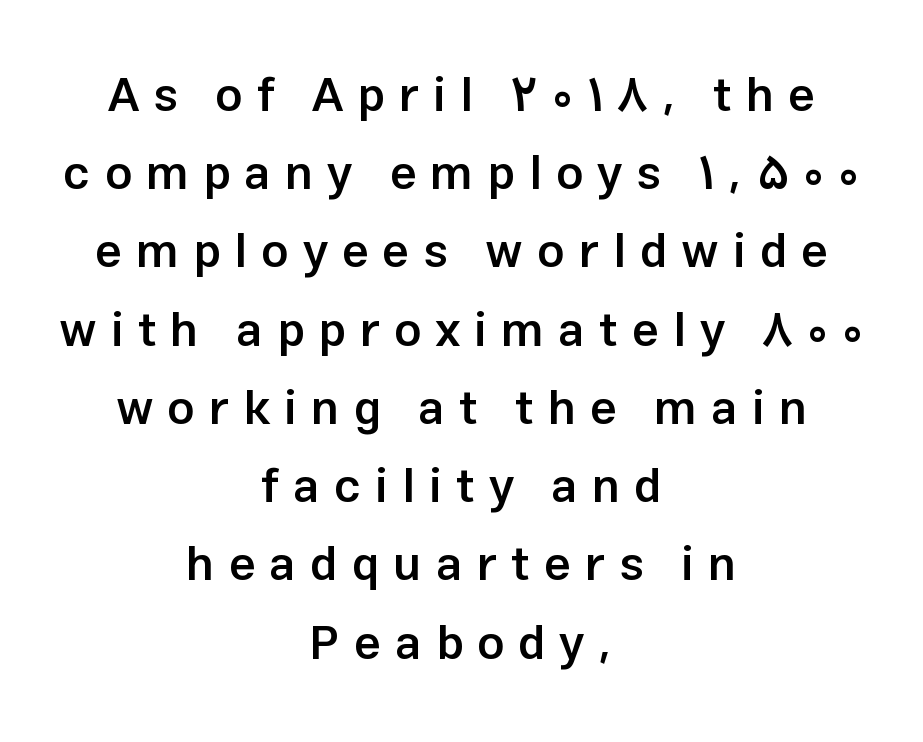
Lines of text with bare space underneath. Firm but not heavy-handed strokes: this text is semibold. This block has exactly the height ordinary leading produces. I'd call this a sans setting — the letters go barefoot. Is the block centered? Yes — each line is placed symmetrically about the middle. No italicization has been applied; the sample stays upright.
